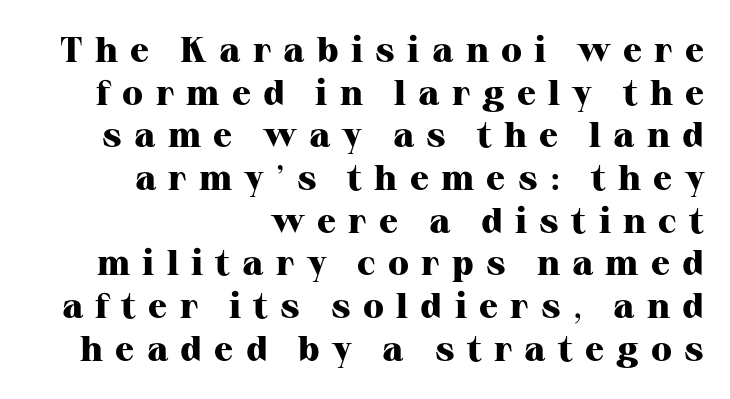
Horizontally, the lines are justified to the trailing edge only. Stroke thickness is high; the sample reads as a true bold. In terms of letterform style, serifs are clearly present. A typesetter would mark this as roman, not italic. Letters rest on an invisible, unmarked baseline.
